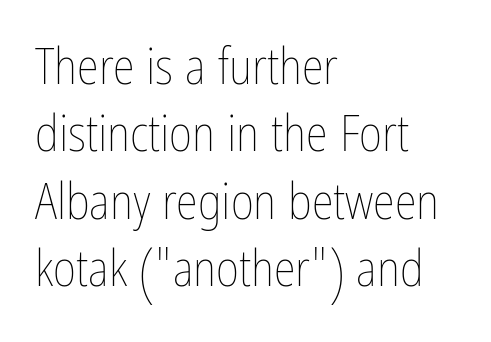
The letters advance in unequal steps, a hallmark of proportional type. The setting favours the left margin, as ordinary paragraphs usually do. Posture: straight, roman, zero tilt. The horizontal fit of the characters is conventional and even. Stems and bowls with no extra thickness — not bold. Quick note: interline space is typical.
